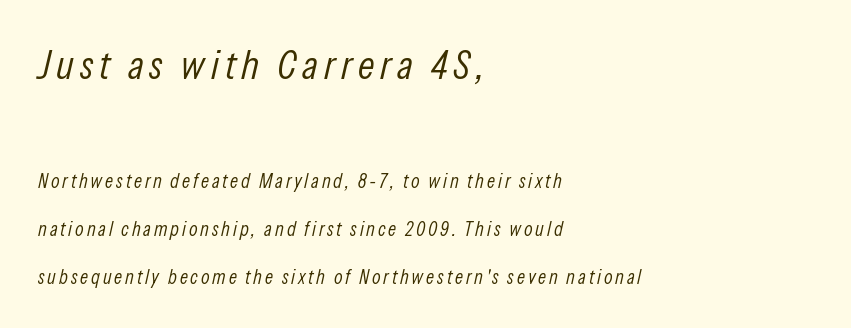
Q: Is the text bold? A: No.
Q: Is the text italic (slanted)? A: Yes, it leans right by about 13 degrees.
Q: Is the text underlined? A: No.
Q: How is the paragraph aligned? A: Left-aligned.
Q: Is the spacing between lines tight, normal or loose? A: Loose.
Q: Which block of text is set in a larger size, the first (top) or the second (bottom)? A: The first (top) one.
Q: Width (condensed, normal, or wide)? A: Condensed.
Q: Stroke contrast? A: Low.
Q: x-height? A: Medium.
Q: Monospaced? A: No.
